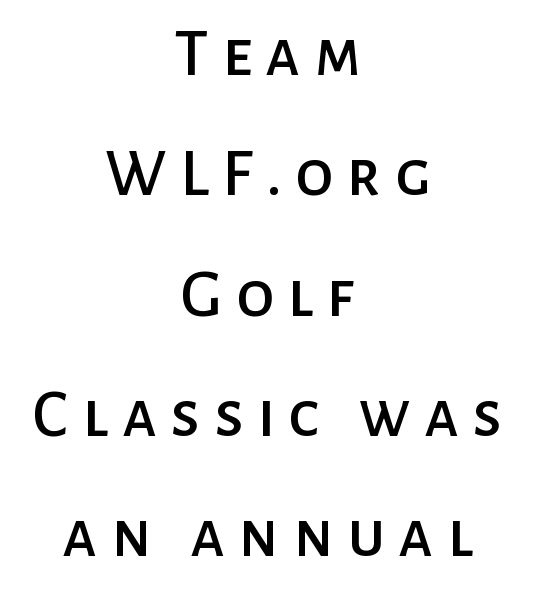
{"serif": "no", "italic": "no", "width": "normal", "stroke_contrast": "low", "x_height": "medium", "monospaced": "no", "underline": "no", "align": "center", "line_spacing_ratio": 1.77, "letter_spacing": "wide", "letter_spacing_em": 0.2, "glyph_px": 68}
